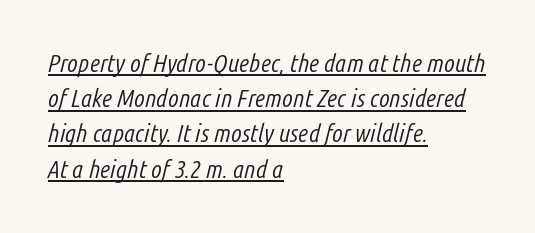
Q: Is the text bold? A: No.
Q: Is the text italic (slanted)? A: Yes, it leans right by about 14 degrees.
Q: Is the text underlined? A: Yes.
Q: How is the paragraph aligned? A: Left-aligned.
Q: Is the spacing between letters normal or unusually wide? A: Normal.
Q: Is the spacing between lines tight, normal or loose? A: Normal.
